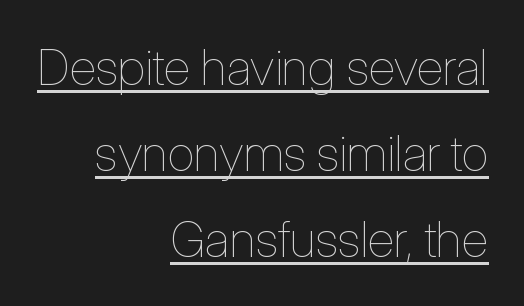
Notice how the passage keeps a crisp vertical edge on the right only. Weight: in the light-to-regular range. Think of a printed novel: that variable character pitch is what you see here. Ordinary non-slanted type is in use. A typesetter would call this zero additional tracking. Caption: lettering with a line underneath.
